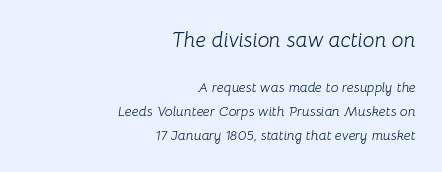
Q: Is the text bold? A: No.
Q: Is the text italic (slanted)? A: Yes, it leans right by about 8 degrees.
Q: Is the text underlined? A: No.
Q: How is the paragraph aligned? A: Right-aligned.
Q: Is the spacing between letters normal or unusually wide? A: Normal.
Q: Is the spacing between lines tight, normal or loose? A: Normal.
Q: Which block of text is set in a larger size, the first (top) or the second (bottom)? A: The first (top) one.
